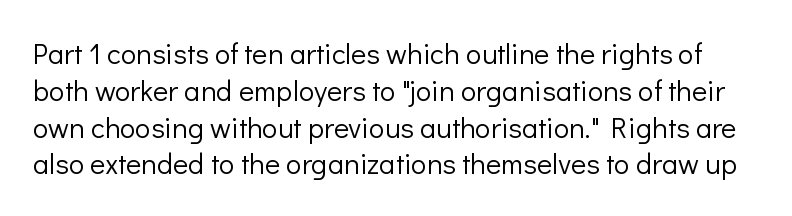
The image shows 29 px light sans-serif type, upright; set normal line spacing (1.27x), normal letter spacing, not underlined; low stroke contrast and a medium x-height.
